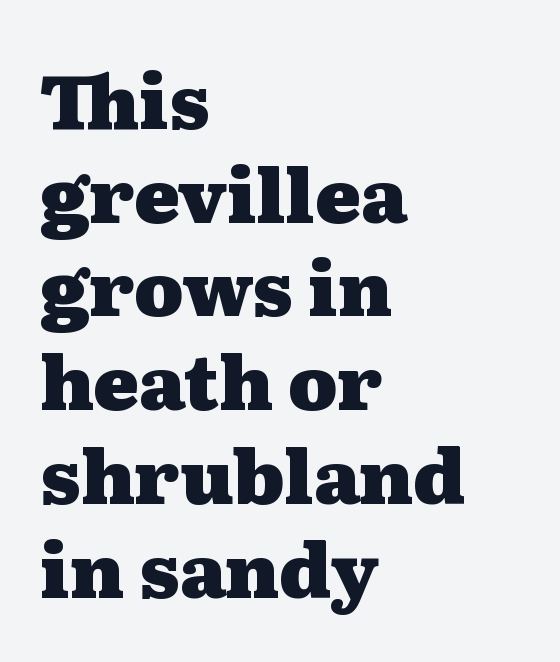
The image shows 75 px heavy, wide serif type, upright; set left-aligned, normal line spacing (1.25x), normal letter spacing, not underlined; medium stroke contrast and a medium x-height.
